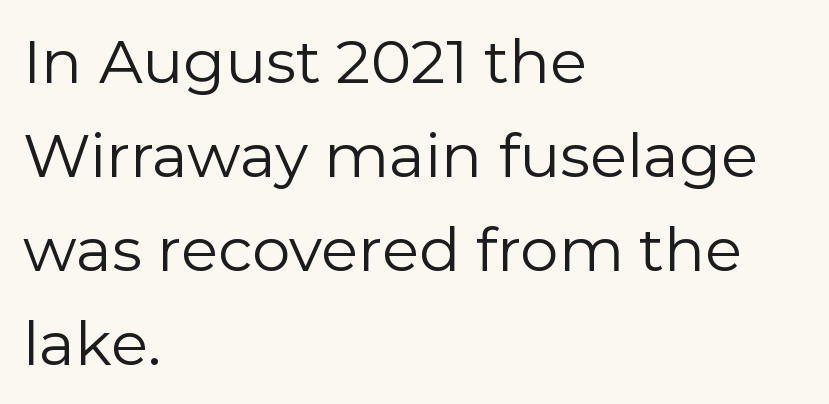
Q: Is the text bold? A: No.
Q: Is the text italic (slanted)? A: No, it is upright.
Q: Is the typeface a serif or a sans-serif typeface? A: Sans-serif.
Q: Is the text underlined? A: No.
Q: How is the paragraph aligned? A: Left-aligned.
Q: Is the spacing between letters normal or unusually wide? A: Normal.
Q: Is the spacing between lines tight, normal or loose? A: Normal.
Q: Width (condensed, normal, or wide)? A: Normal.
Q: Stroke contrast? A: Low.
Q: x-height? A: Medium.
Q: Monospaced? A: No.
